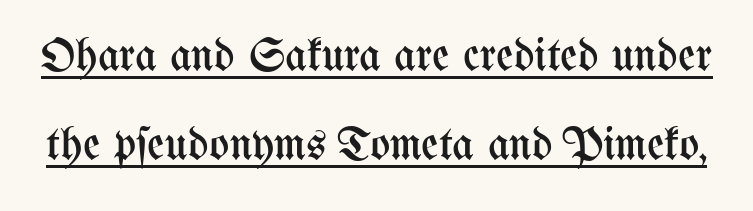
Q: Is the text bold? A: No.
Q: Is the text italic (slanted)? A: No, it is upright.
Q: Is the text underlined? A: Yes.
Q: Is the spacing between letters normal or unusually wide? A: Normal.
Q: Is the spacing between lines tight, normal or loose? A: Loose.
Q: Width (condensed, normal, or wide)? A: Condensed.
Q: Stroke contrast? A: Medium.
Q: x-height? A: Medium.
Q: Monospaced? A: No.
